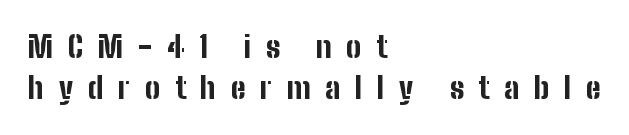
Q: Is the text bold? A: Yes.
Q: Is the text italic (slanted)? A: No, it is upright.
Q: Is the typeface a serif or a sans-serif typeface? A: Sans-serif.
Q: Is the text underlined? A: No.
Q: How is the paragraph aligned? A: Left-aligned.
Q: Is the spacing between letters normal or unusually wide? A: Unusually wide.
Q: Is the spacing between lines tight, normal or loose? A: Normal.
Q: Width (condensed, normal, or wide)? A: Condensed.
Q: Stroke contrast? A: Low.
Q: x-height? A: Medium.
Q: Monospaced? A: No.
